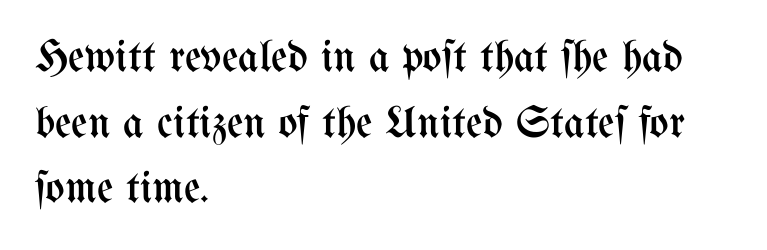
Proportional: the letters do not fall into vertical columns. Tracking value appears to be zero — textbook default spacing. Caption: face not bold, strokes unweighted. The type sits square on the baseline with zero lean. Is there much room between lines? A standard amount, neither cramped nor airy. Line starts are locked; line ends wander.
